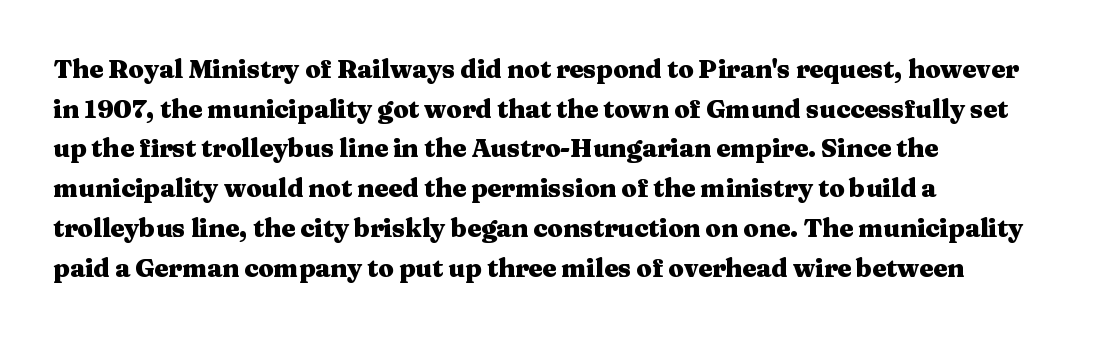
{"italic": "no", "bold": "yes", "underline": "no", "align": "left", "line_spacing": "normal", "line_spacing_ratio": 1.59, "letter_spacing": "normal", "letter_spacing_em": 0.0, "glyph_px": 25}
